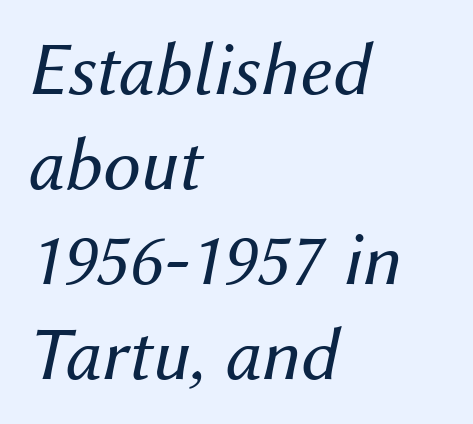
Q: Is the text bold? A: No.
Q: Is the text italic (slanted)? A: Yes, it leans right by about 12 degrees.
Q: Is the text underlined? A: No.
Q: How is the paragraph aligned? A: Left-aligned.
Q: Is the spacing between letters normal or unusually wide? A: Normal.
Q: Is the spacing between lines tight, normal or loose? A: Normal.
Q: Width (condensed, normal, or wide)? A: Normal.
Q: Stroke contrast? A: Medium.
Q: x-height? A: Medium.
Q: Monospaced? A: No.
